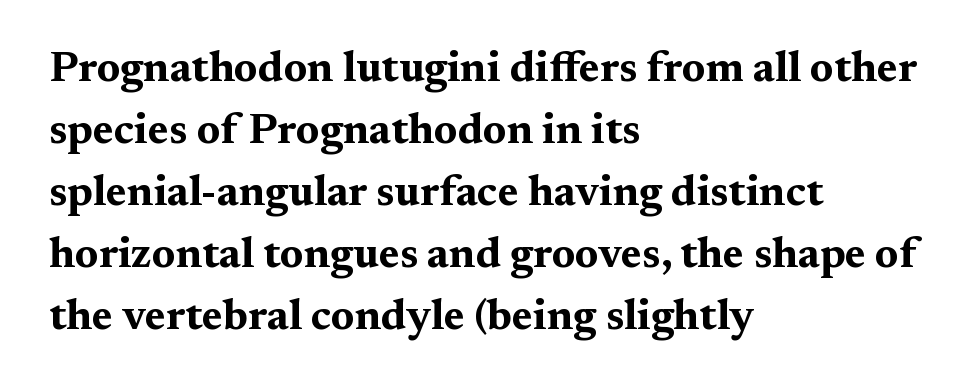
Its strokes are broad and dark, the hallmark of bold type. The typesetter chose a ragged-right arrangement here. The face used here is proportionally spaced, like ordinary book or web type. No word sits above an underline. The gaps between neighbouring characters are ordinary and unremarkable.
